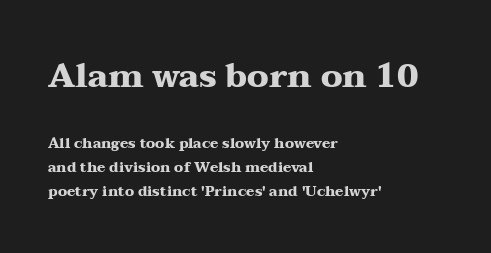
The type family on display is of the serif kind. This rendering features lettering with no underline. A typesetter would call this proportional, since set widths differ per character. The lines in this sample share a left origin and differ only in where they stop. The typesetting leans heavy: a genuine bold. This sample uses an upright cut, with every glyph sitting square on the baseline.
